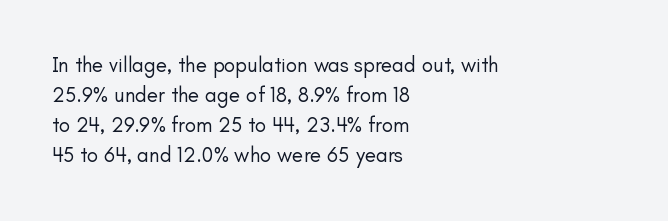
{"italic": "no", "bold": "no", "underline": "no", "align": "left", "line_spacing": "normal", "line_spacing_ratio": 1.43, "letter_spacing": "normal", "letter_spacing_em": 0.0, "glyph_px": 21}
